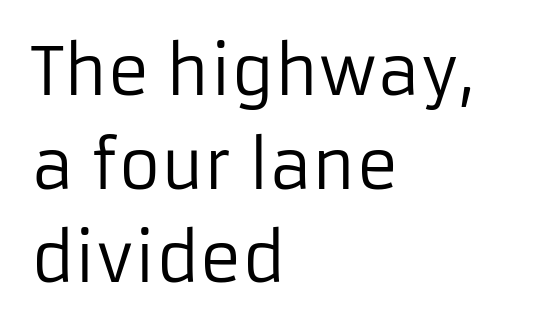
The leading is moderate, giving the passage an even texture. Honestly, there is no underline to notice here at all. The characters are drawn with everyday or finer stroke widths. This sample uses an upright cut, with every glyph sitting square on the baseline.
